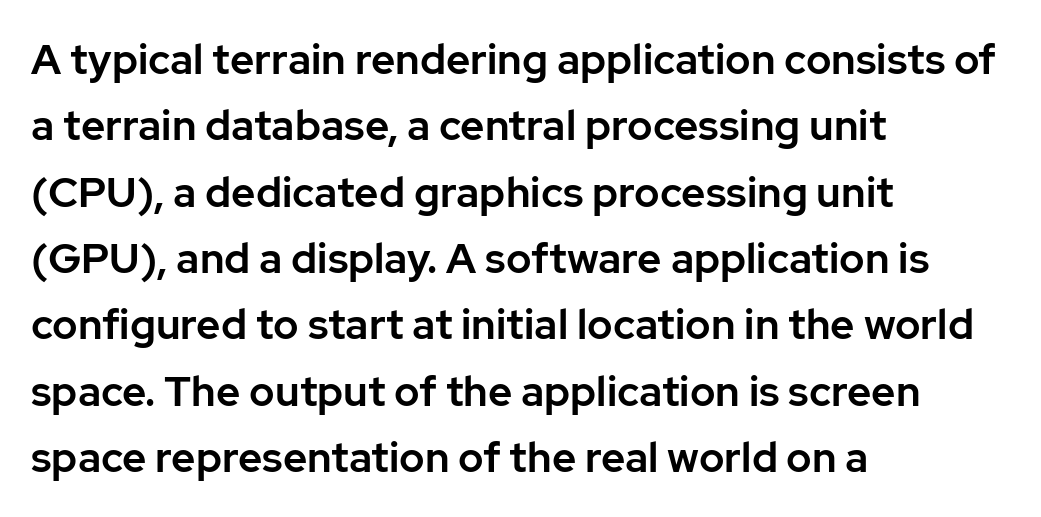
Q: Is the text italic (slanted)? A: No, it is upright.
Q: Is the typeface a serif or a sans-serif typeface? A: Sans-serif.
Q: Is the text underlined? A: No.
Q: How is the paragraph aligned? A: Left-aligned.
Q: Is the spacing between letters normal or unusually wide? A: Normal.
Q: Is the spacing between lines tight, normal or loose? A: Normal.
Q: Width (condensed, normal, or wide)? A: Normal.
Q: Stroke contrast? A: Low.
Q: x-height? A: Medium.
Q: Monospaced? A: No.
